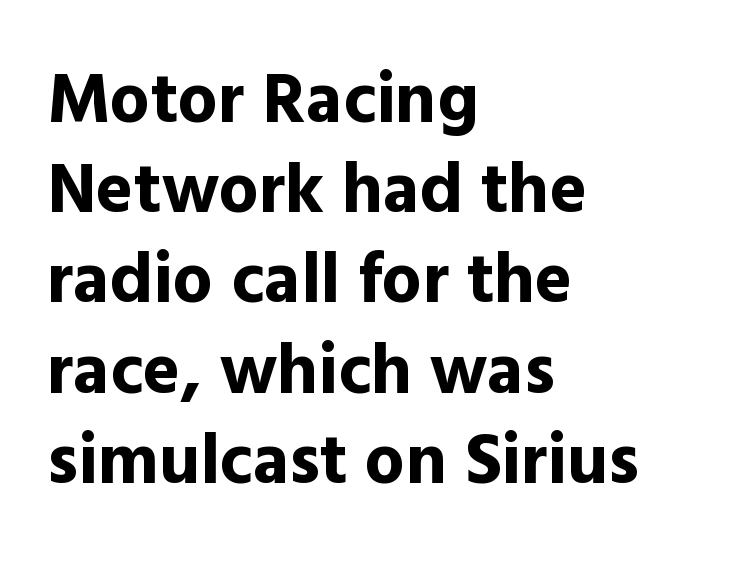
The line texture is even and compact thanks to regular tracking. This sample is left-justified, so line endings fall wherever the words run out. The specimen omits any rule beneath the text block's lines. The lines sit at an ordinary, default distance from one another.
